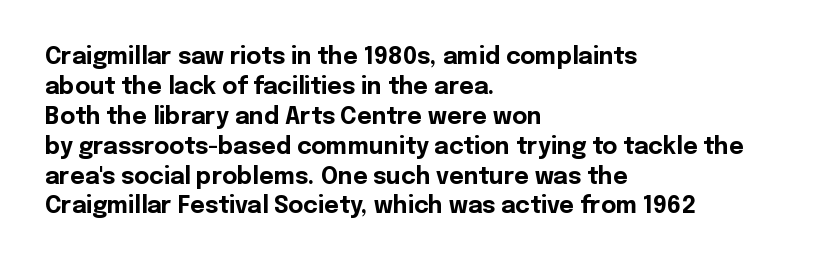
Designer's note — italics off, roman on. Clear beneath every line of the passage. Set as a true bold cut, around the 700 mark. How would I describe the line gaps? Plain and ordinary.
